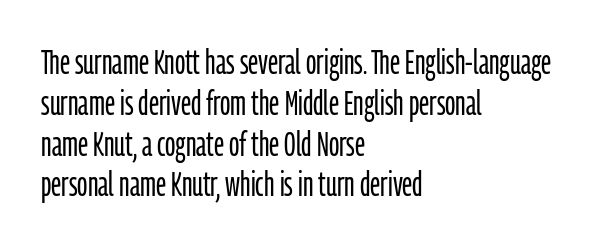
You can tell it's not italic because the verticals are truly vertical. The passage shown has conventional tracking throughout. Stroke thickness stays within the range of a standard reading face or lighter. Check where the strokes stop: nothing finishes them off — pure sans.
